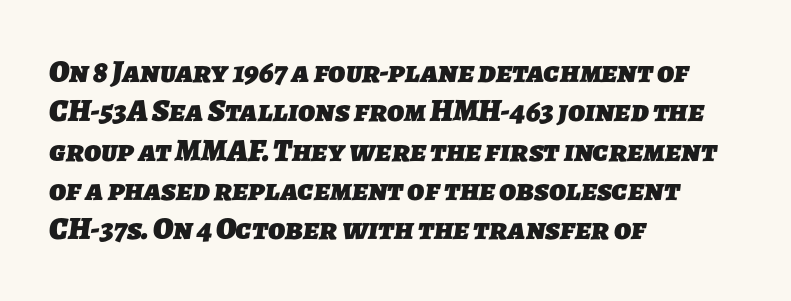
The image shows 32 px heavy sans-serif type; set left-aligned, line spacing 1.23x, normal letter spacing, not underlined; low stroke contrast and a medium x-height.
